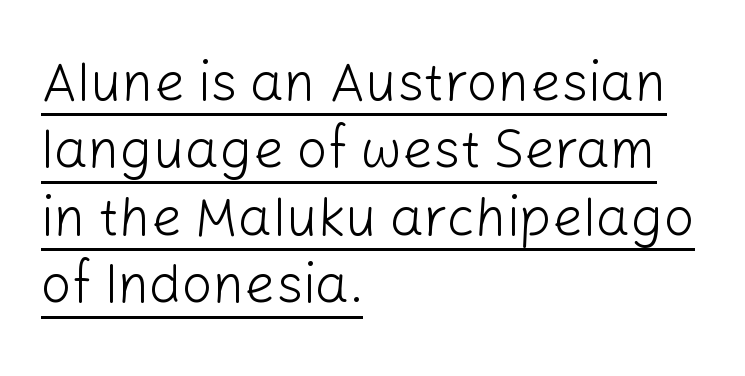
The type sits square on the baseline with zero lean. Compared with typical paragraphs, the rows here are spaced about the same. Short note: letters normally spaced. Caption: face not bold, strokes unweighted. A typesetter would call this proportional, since set widths differ per character.
